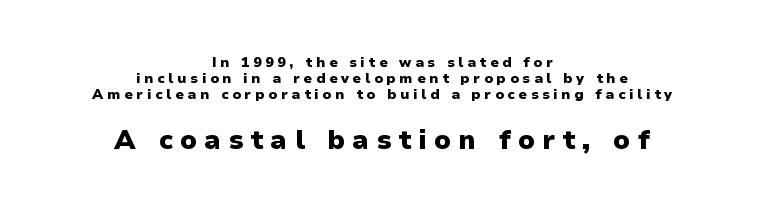
Q: Is the text bold? A: Yes.
Q: Is the text italic (slanted)? A: No, it is upright.
Q: Is the text underlined? A: No.
Q: How is the paragraph aligned? A: Centered.
Q: Is the spacing between letters normal or unusually wide? A: Unusually wide.
Q: Is the spacing between lines tight, normal or loose? A: Tight.
Q: Which block of text is set in a larger size, the first (top) or the second (bottom)? A: The second (bottom) one.
